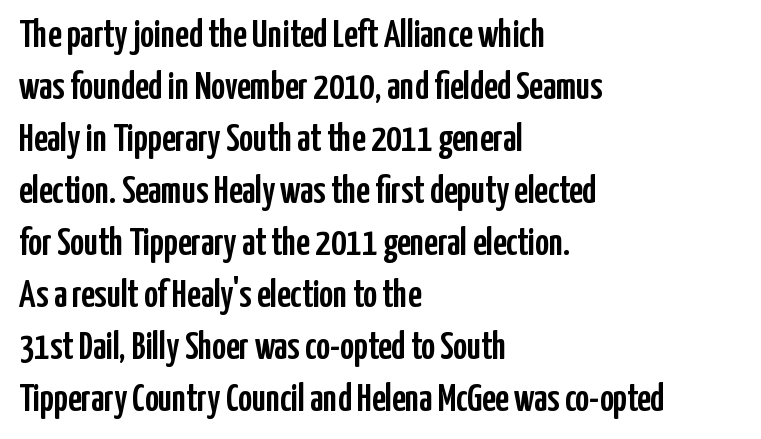
This sample has the flowing, uneven cadence of proportional lettering. No italicization has been applied; the sample stays upright. Regular leading. The tracking reads as untouched default to a designer's eye. Does the copy run flush right? No — it runs flush left.
